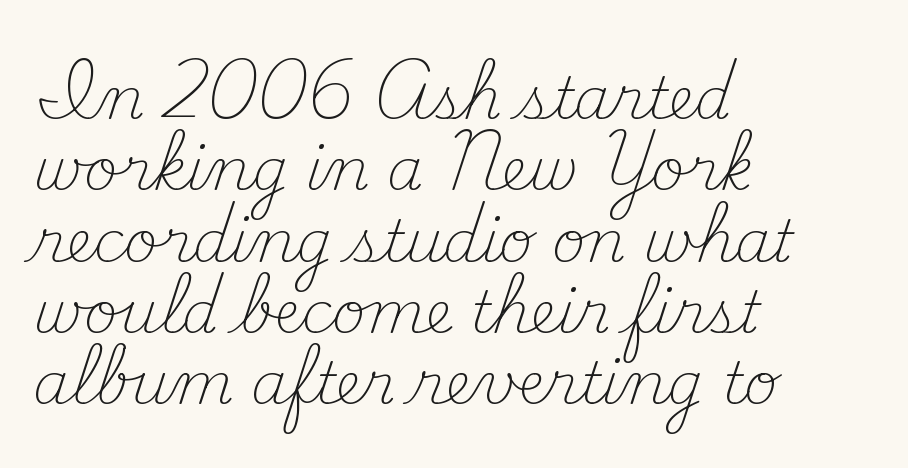
Layout note: lines flush left. Underlining? Definitely not there. The letters look calm and open, with moderate or lighter stems.
